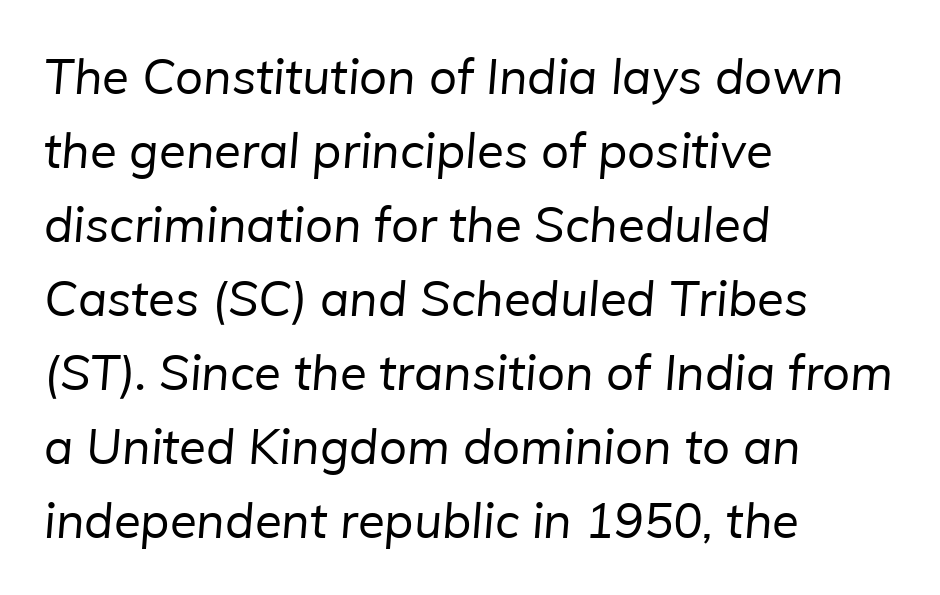
Q: Is the text bold? A: No.
Q: Is the typeface a serif or a sans-serif typeface? A: Sans-serif.
Q: Is the text underlined? A: No.
Q: How is the paragraph aligned? A: Left-aligned.
Q: Is the spacing between letters normal or unusually wide? A: Normal.
Q: Is the spacing between lines tight, normal or loose? A: Normal.
Q: Width (condensed, normal, or wide)? A: Normal.
Q: Stroke contrast? A: Low.
Q: x-height? A: Medium.
Q: Monospaced? A: No.
